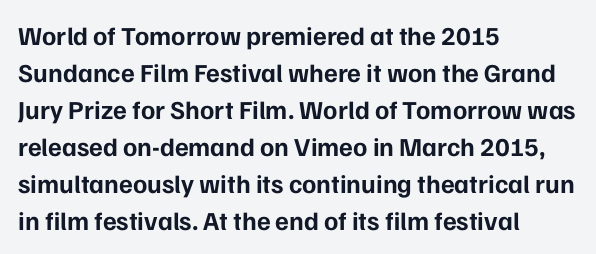
{"italic": "no", "bold": "yes", "underline": "no", "align": "left", "line_spacing": "normal", "line_spacing_ratio": 1.42, "letter_spacing": "normal", "letter_spacing_em": 0.0, "glyph_px": 26}
